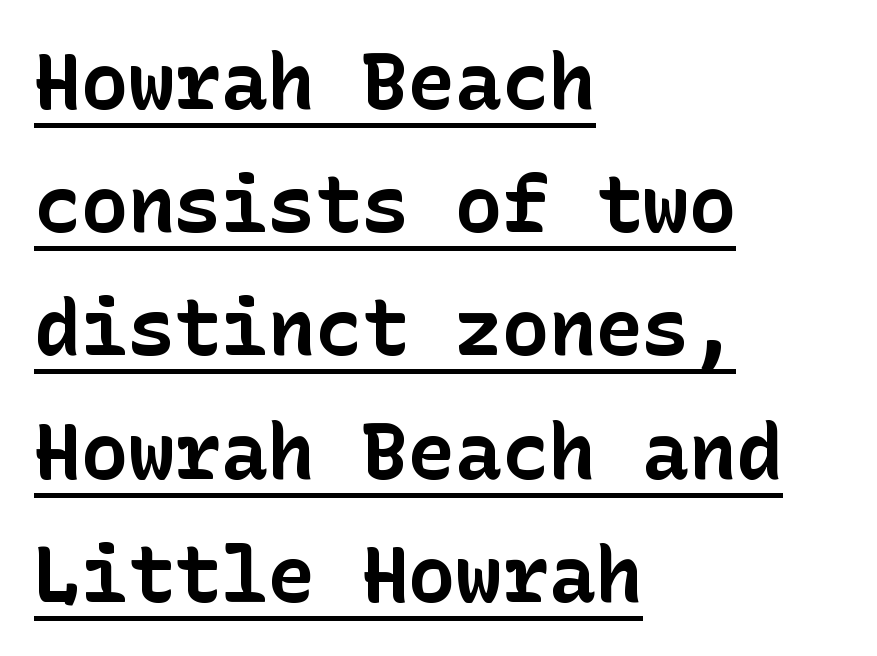
Q: Is the text bold? A: Yes.
Q: Is the text italic (slanted)? A: No, it is upright.
Q: Is the typeface a serif or a sans-serif typeface? A: Sans-serif.
Q: Is the text underlined? A: Yes.
Q: How is the paragraph aligned? A: Left-aligned.
Q: Is the spacing between letters normal or unusually wide? A: Normal.
Q: Is the spacing between lines tight, normal or loose? A: Normal.
Q: Width (condensed, normal, or wide)? A: Normal.
Q: Stroke contrast? A: Low.
Q: x-height? A: Medium.
